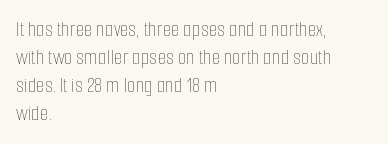
{"italic": "no", "bold": "no", "underline": "no", "align": "left", "line_spacing": "normal", "line_spacing_ratio": 1.28, "letter_spacing": "normal", "letter_spacing_em": 0.0, "glyph_px": 22}
